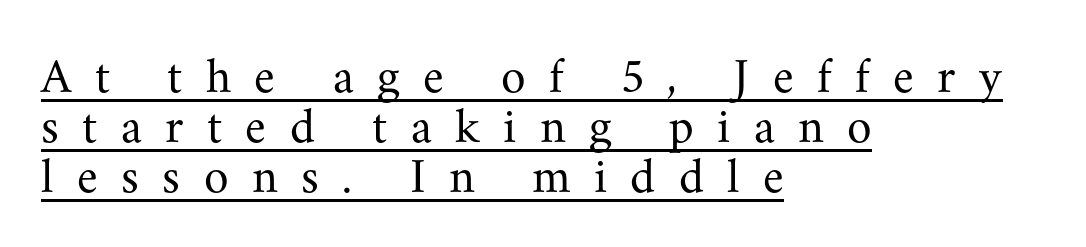
{"serif": "yes", "italic": "no", "bold": "no", "weight": "regular", "width": "normal", "stroke_contrast": "medium", "x_height": "small", "monospaced": "no", "underline": "yes", "align": "left", "line_spacing": "tight", "line_spacing_ratio": 1.0, "letter_spacing": "wide", "letter_spacing_em": 0.47, "glyph_px": 50}
